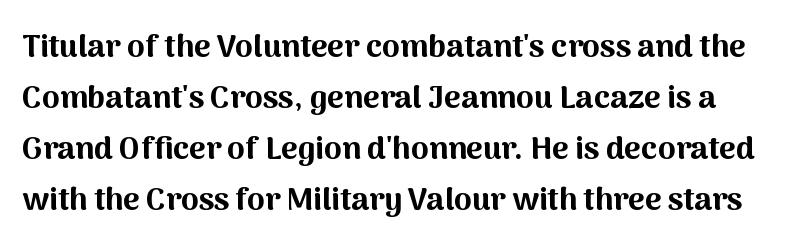
The image shows 32 px bold sans-serif type, upright; set normal line spacing (1.59x), normal letter spacing, not underlined; medium stroke contrast and a medium x-height.
